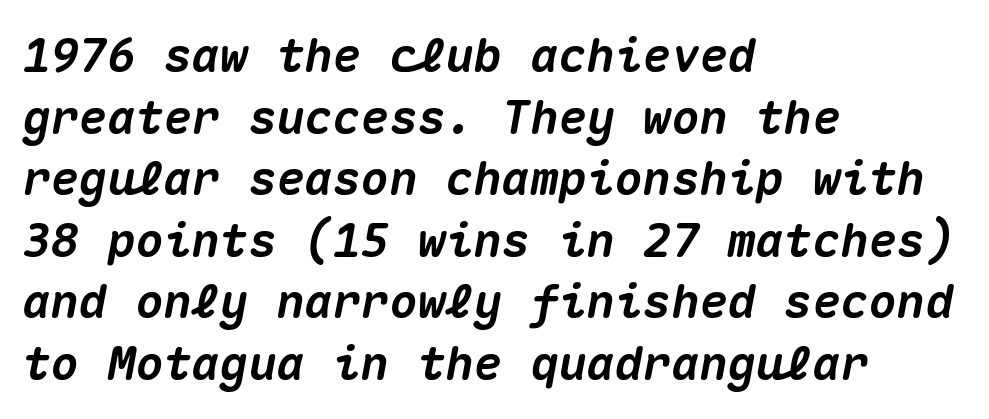
Q: Is the text bold? A: Yes.
Q: Is the text italic (slanted)? A: Yes, it leans right by about 10 degrees.
Q: Is the text underlined? A: No.
Q: How is the paragraph aligned? A: Left-aligned.
Q: Is the spacing between letters normal or unusually wide? A: Normal.
Q: Is the spacing between lines tight, normal or loose? A: Normal.
Q: Width (condensed, normal, or wide)? A: Normal.
Q: Stroke contrast? A: Medium.
Q: x-height? A: Medium.
Q: Monospaced? A: Yes.
